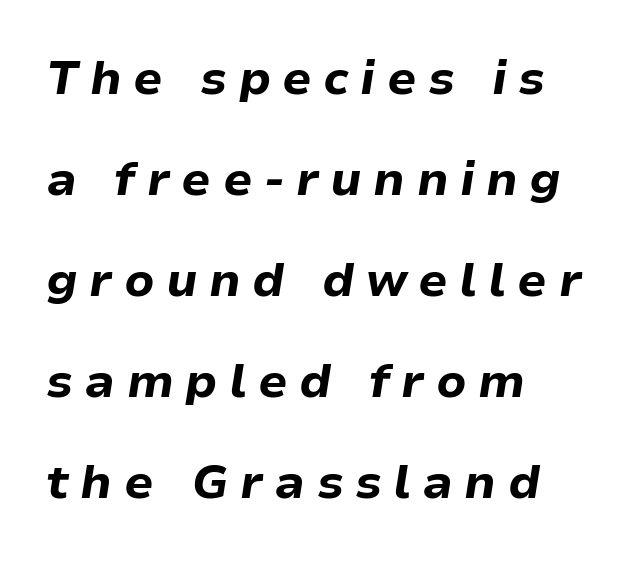
{"italic": "yes", "lean": "right", "slant_degrees": 9, "bold": "yes", "weight": "bold", "width": "normal", "stroke_contrast": "low", "x_height": "medium", "monospaced": "no", "underline": "no", "align": "left", "line_spacing": "loose", "line_spacing_ratio": 2.15, "letter_spacing": "wide", "letter_spacing_em": 0.24, "glyph_px": 47}
